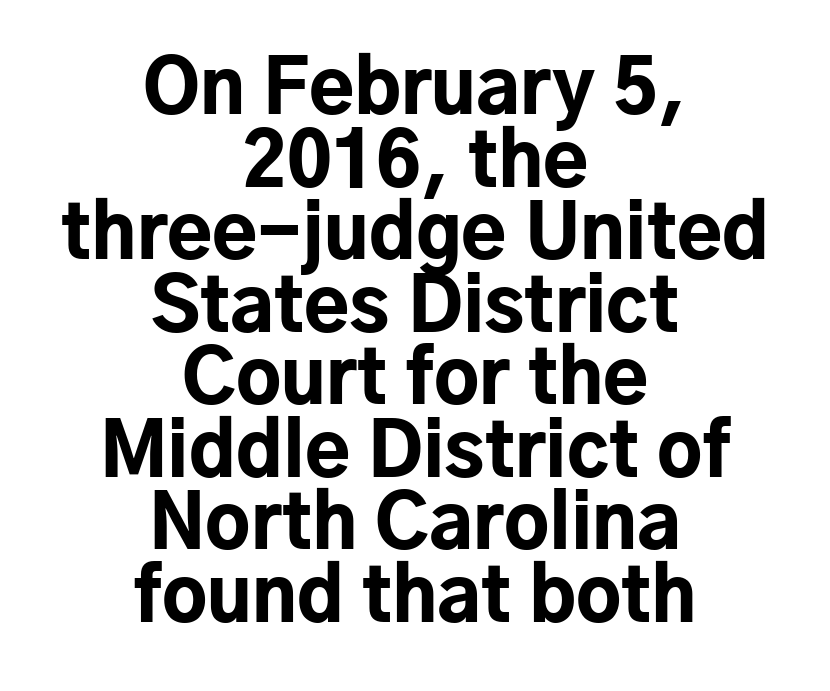
{"serif": "no", "italic": "no", "bold": "yes", "weight": "bold", "width": "normal", "stroke_contrast": "low", "x_height": "medium", "monospaced": "no", "underline": "no", "align": "center", "line_spacing": "tight", "line_spacing_ratio": 0.98, "letter_spacing": "normal", "letter_spacing_em": 0.0, "glyph_px": 74}
